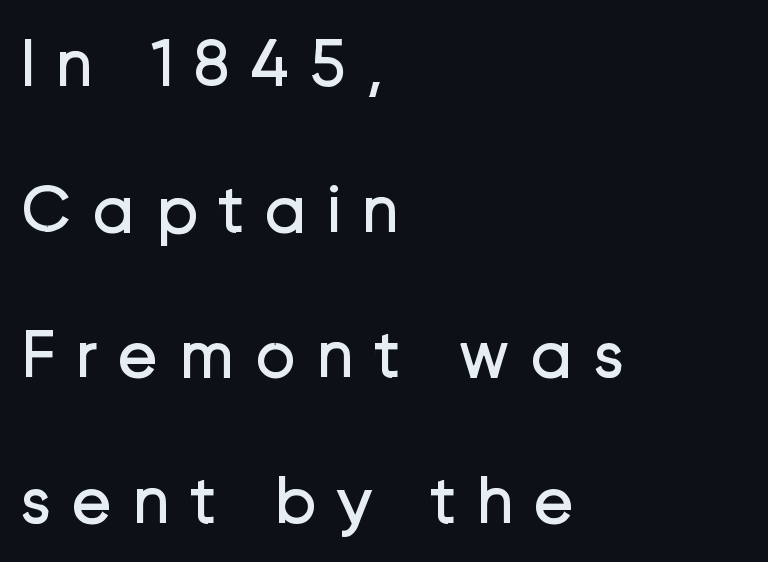
The image shows 69 px regular-weight sans-serif type, upright; set left-aligned, loose line spacing (2.11x), unusually wide letter spacing (+0.28 em), not underlined; low stroke contrast and a medium x-height.
